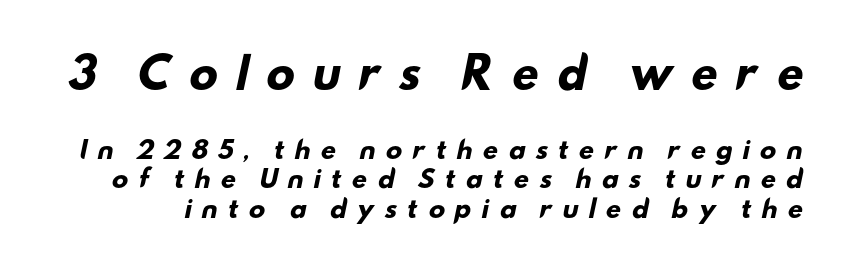
{"serif": "no", "bold": "yes", "weight": "heavy", "width": "wide", "stroke_contrast": "low", "x_height": "small", "monospaced": "no", "underline": "no", "line_spacing_ratio": 1.24, "letter_spacing": "wide", "letter_spacing_em": 0.39, "larger_block": "first", "size_ratio": 1.75, "glyph_px": 42}
